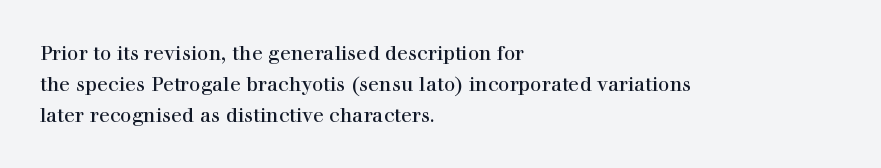
Layout note: lines flush left. Designer's note — italics off, roman on. The baseline area is clear. Reading down the column, the eye jumps a familiar distance to each next line. Default kerning and tracking; the words read as compact shapes.
